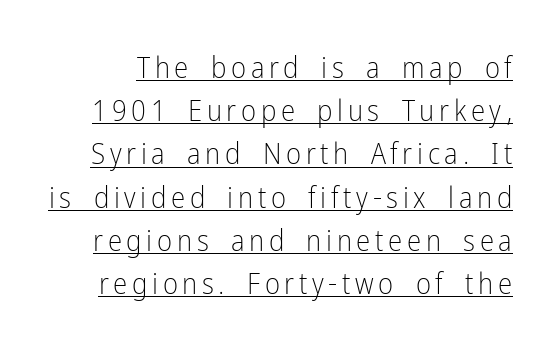
Q: Is the text bold? A: No.
Q: Is the text italic (slanted)? A: No, it is upright.
Q: Is the typeface a serif or a sans-serif typeface? A: Sans-serif.
Q: Is the text underlined? A: Yes.
Q: Is the spacing between lines tight, normal or loose? A: Normal.
Q: Width (condensed, normal, or wide)? A: Condensed.
Q: Stroke contrast? A: Low.
Q: x-height? A: Medium.
Q: Monospaced? A: No.
